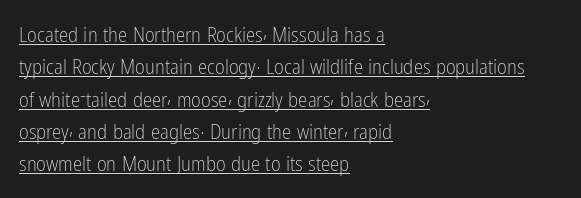
This is underlined copy, the kind a proofreader might mark for attention. The characters are drawn with everyday or finer stroke widths. What stands out about the letter spacing? Nothing — it is the standard amount. These lines sit exactly where default settings would place them. The ragged edge is on the right, which tells us the setting is flush left. Posture: upright roman.
